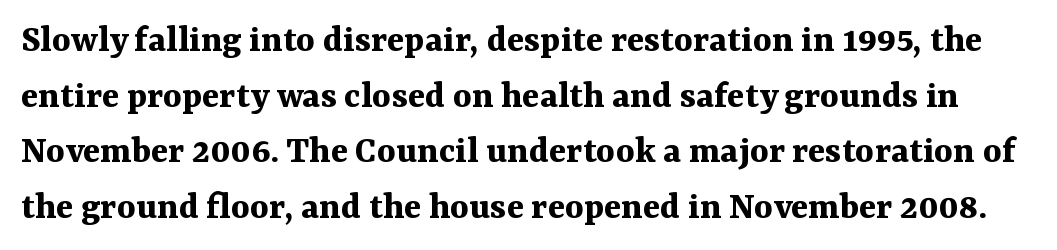
Q: Is the text bold? A: Yes.
Q: Is the text italic (slanted)? A: No, it is upright.
Q: Is the typeface a serif or a sans-serif typeface? A: Serif.
Q: Is the text underlined? A: No.
Q: Is the spacing between letters normal or unusually wide? A: Normal.
Q: Is the spacing between lines tight, normal or loose? A: Normal.
Q: Width (condensed, normal, or wide)? A: Normal.
Q: Stroke contrast? A: Medium.
Q: x-height? A: Medium.
Q: Monospaced? A: No.
